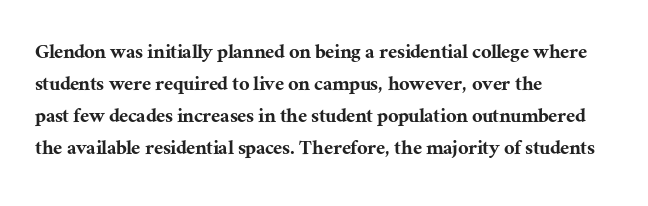
Q: Is the text italic (slanted)? A: No, it is upright.
Q: Is the text underlined? A: No.
Q: How is the paragraph aligned? A: Left-aligned.
Q: Is the spacing between letters normal or unusually wide? A: Normal.
Q: Is the spacing between lines tight, normal or loose? A: Normal.
